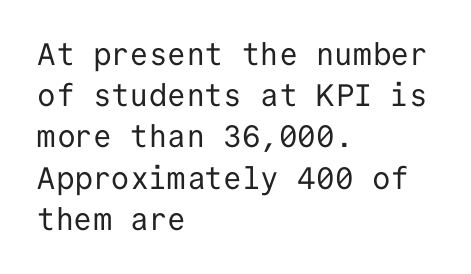
Is this a fixed-width face? Yes — each glyph sits in an identical cell. Reading down the column, the eye jumps a familiar distance to each next line. Examine the stroke ends and you'll find no serifs. The lines in this sample share a left origin and differ only in where they stop.
